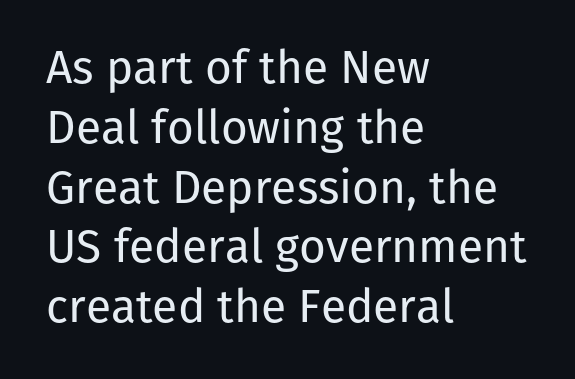
The image shows 46 px regular-weight sans-serif type, upright; set left-aligned, normal line spacing (1.3x), normal letter spacing, not underlined; low stroke contrast and a medium x-height.
